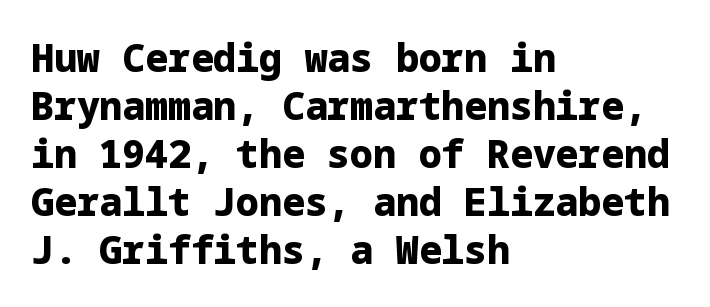
The rendering uses a moderate line-height, typical for paragraphs. Typesetter's note: full bold, strokes at maximum text heaviness. The text block is weighted toward the left margin, trailing off unevenly rightward. Look at the bottom of the vertical strokes: they stop flat, with no serifs.
